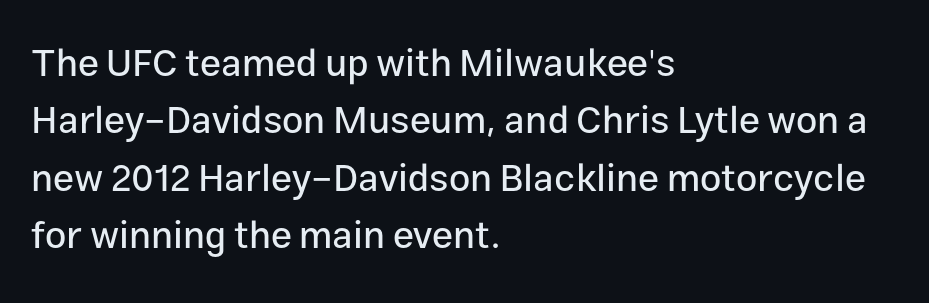
Q: Is the text italic (slanted)? A: No, it is upright.
Q: Is the typeface a serif or a sans-serif typeface? A: Sans-serif.
Q: Is the text underlined? A: No.
Q: How is the paragraph aligned? A: Left-aligned.
Q: Is the spacing between letters normal or unusually wide? A: Normal.
Q: Is the spacing between lines tight, normal or loose? A: Normal.
Q: Width (condensed, normal, or wide)? A: Normal.
Q: Stroke contrast? A: Low.
Q: x-height? A: Medium.
Q: Monospaced? A: No.
